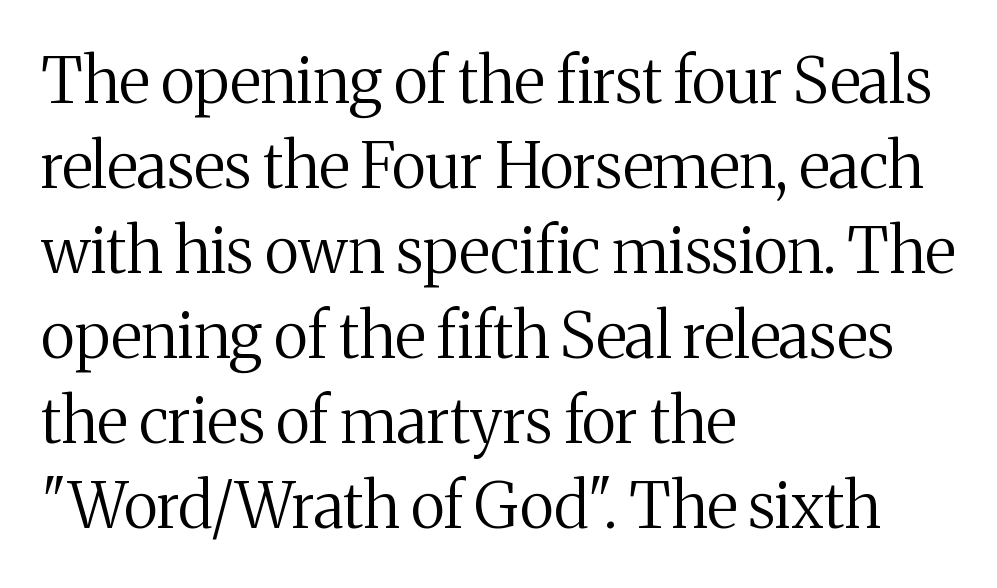
The image shows 63 px regular-weight serif type, upright; set left-aligned, normal line spacing (1.35x), normal letter spacing, not underlined; medium stroke contrast and a medium x-height.
